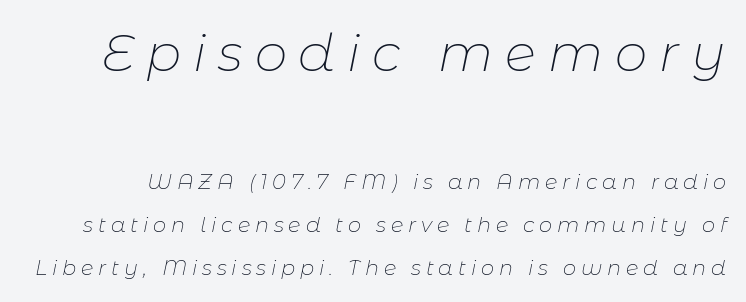
The image shows 52 px thin type, italic (leaning right); set loose line spacing (2.05x), unusually wide letter spacing (+0.23 em), not underlined; the first (top) block is 2.48x larger; low stroke contrast and a medium x-height.
